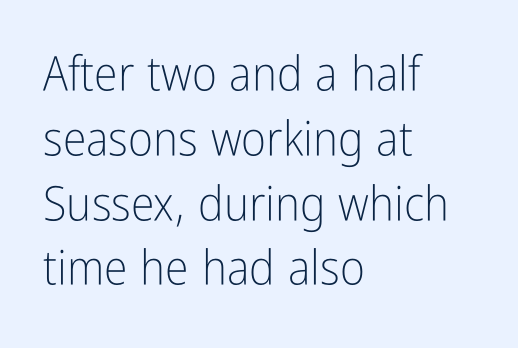
Spacing between characters is what you'd get straight out of the box. No italicization has been applied; the sample stays upright. The face used here is proportionally spaced, like ordinary book or web type. Plain, unruled lines of type. Note: no serifs on the glyphs.
